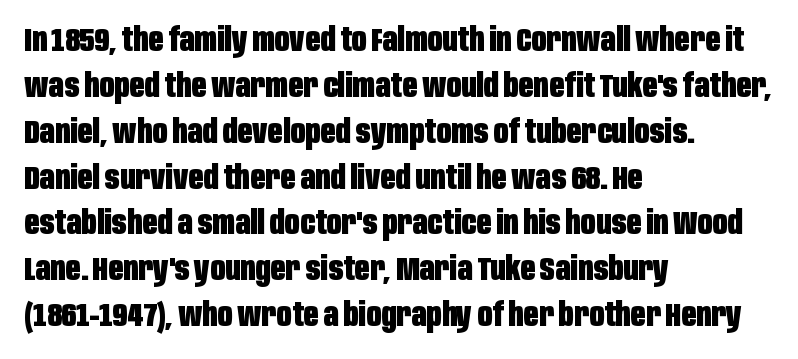
{"serif": "no", "italic": "no", "bold": "yes", "weight": "heavy", "width": "condensed", "stroke_contrast": "low", "x_height": "large", "monospaced": "no", "underline": "no", "align": "left", "line_spacing": "normal", "line_spacing_ratio": 1.39, "letter_spacing": "normal", "letter_spacing_em": 0.0, "glyph_px": 33}
